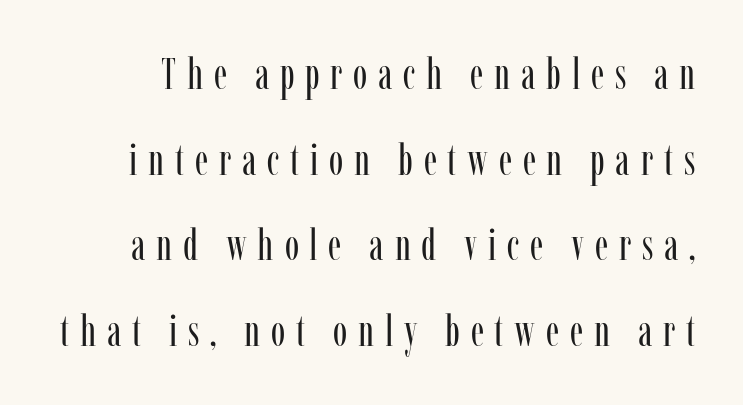
Q: Is the text bold? A: No.
Q: Is the text italic (slanted)? A: No, it is upright.
Q: Is the typeface a serif or a sans-serif typeface? A: Serif.
Q: Is the text underlined? A: No.
Q: Is the spacing between letters normal or unusually wide? A: Unusually wide.
Q: Is the spacing between lines tight, normal or loose? A: Loose.
Q: Width (condensed, normal, or wide)? A: Condensed.
Q: Stroke contrast? A: Low.
Q: x-height? A: Medium.
Q: Monospaced? A: No.
